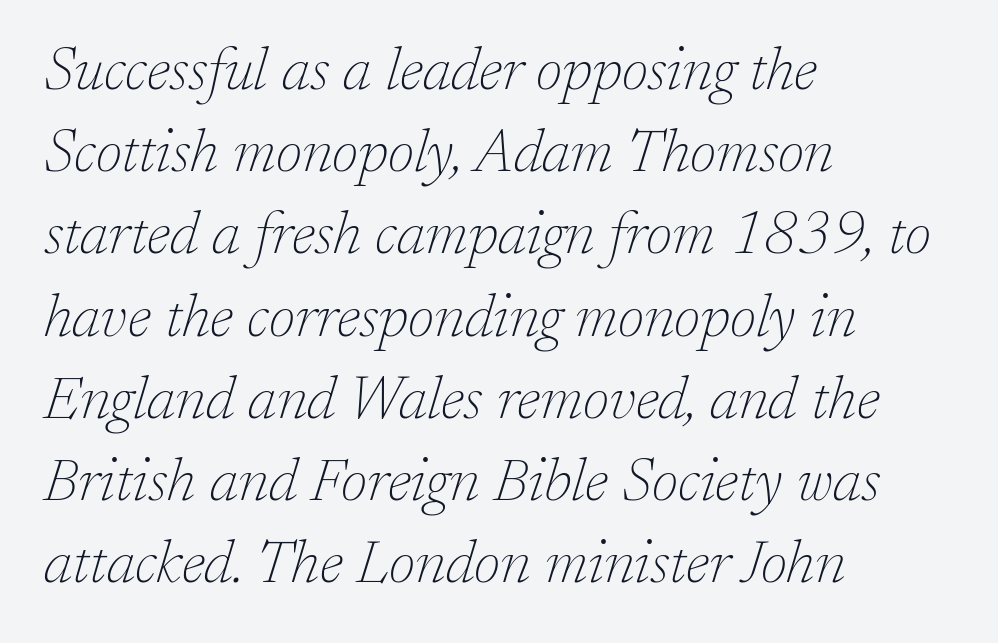
The block of text has a typical density, with ordinary space between rows. I'd call this a serif setting — the letters wear small feet. The whole block is typeset with a tilt. The lines are quadded left. Spacing between characters is what you'd get straight out of the box.
